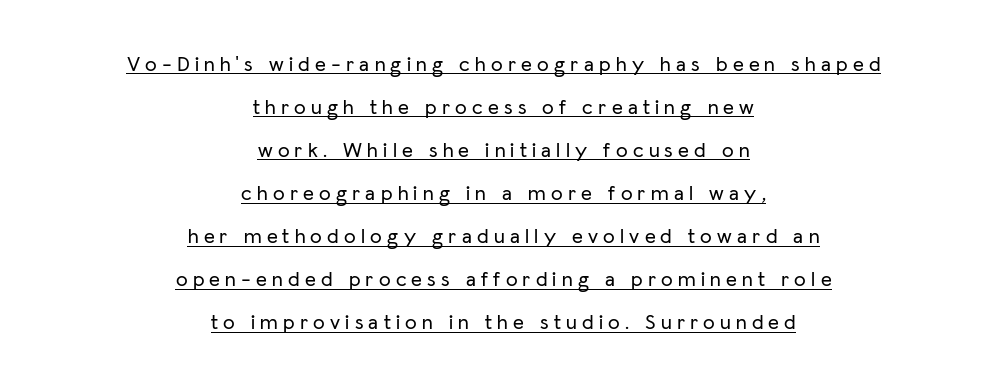
This block would shrink considerably if given ordinary leading; it's expanded now. The passage shown has open, widely tracked lettering throughout. Is there any slant? The stems are plumb. The specimen includes a rule beneath the text block's lines.
